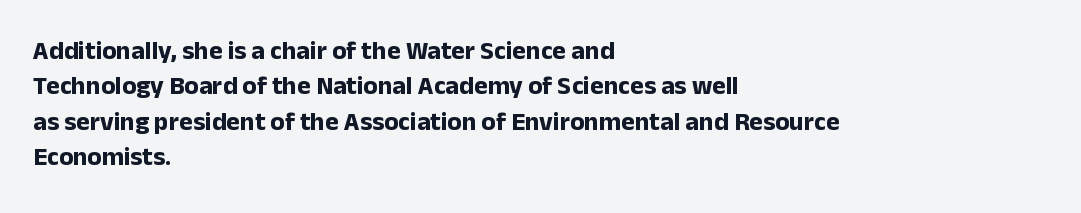
{"italic": "no", "bold": "yes", "underline": "no", "align": "left", "line_spacing": "normal", "line_spacing_ratio": 1.36, "letter_spacing": "normal", "letter_spacing_em": 0.0, "glyph_px": 26}
